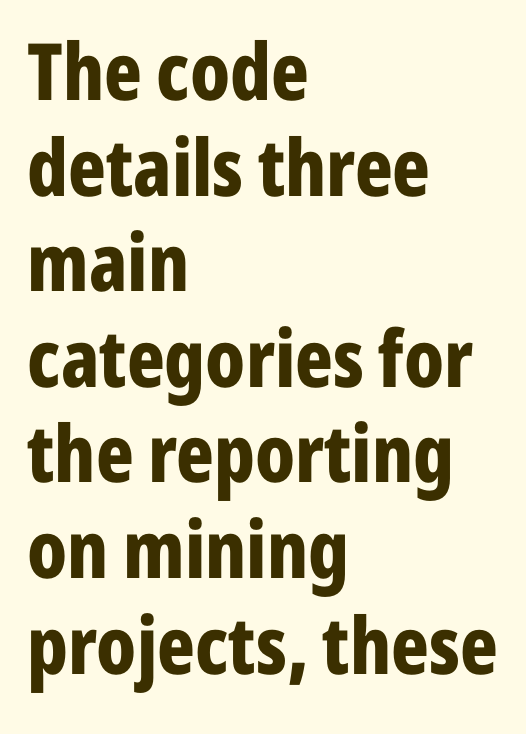
Q: Is the text bold? A: Yes.
Q: Is the text italic (slanted)? A: No, it is upright.
Q: Is the typeface a serif or a sans-serif typeface? A: Sans-serif.
Q: Is the text underlined? A: No.
Q: How is the paragraph aligned? A: Left-aligned.
Q: Is the spacing between letters normal or unusually wide? A: Normal.
Q: Width (condensed, normal, or wide)? A: Condensed.
Q: Stroke contrast? A: Low.
Q: x-height? A: Medium.
Q: Monospaced? A: No.
